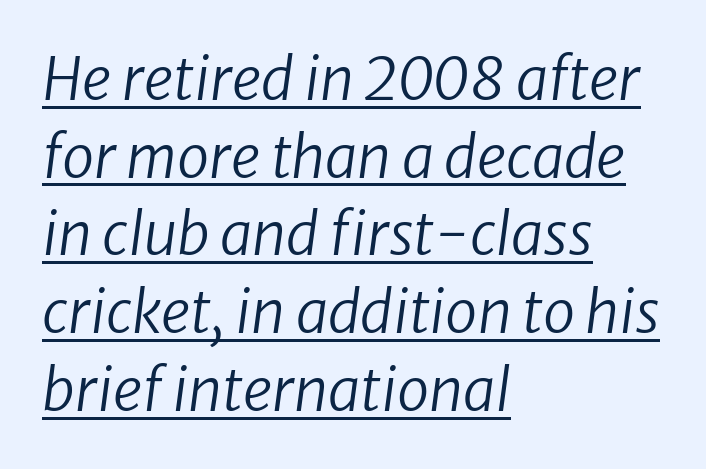
{"italic": "yes", "lean": "right", "slant_degrees": 8, "bold": "no", "weight": "regular", "width": "normal", "stroke_contrast": "low", "x_height": "medium", "monospaced": "no", "underline": "yes", "align": "left", "line_spacing": "normal", "line_spacing_ratio": 1.34, "letter_spacing": "normal", "letter_spacing_em": 0.0, "glyph_px": 58}
